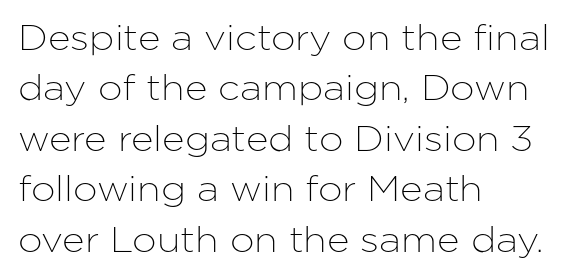
Q: Is the text italic (slanted)? A: No, it is upright.
Q: Is the typeface a serif or a sans-serif typeface? A: Sans-serif.
Q: Is the text underlined? A: No.
Q: How is the paragraph aligned? A: Left-aligned.
Q: Is the spacing between letters normal or unusually wide? A: Normal.
Q: Is the spacing between lines tight, normal or loose? A: Normal.
Q: Width (condensed, normal, or wide)? A: Normal.
Q: Stroke contrast? A: Low.
Q: x-height? A: Medium.
Q: Monospaced? A: No.
